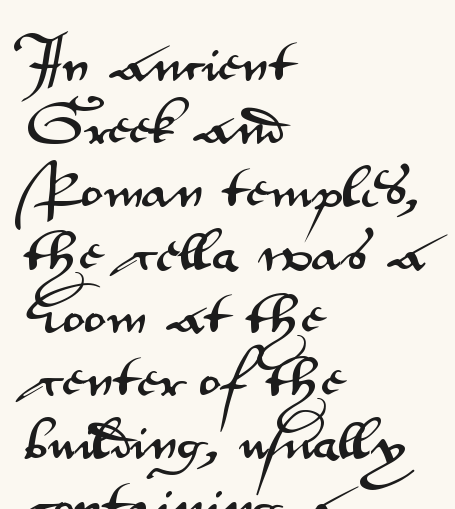
Q: Is the text italic (slanted)? A: Yes.
Q: Is the typeface a serif or a sans-serif typeface? A: Sans-serif.
Q: Is the text underlined? A: No.
Q: How is the paragraph aligned? A: Left-aligned.
Q: Is the spacing between letters normal or unusually wide? A: Normal.
Q: Is the spacing between lines tight, normal or loose? A: Normal.
Q: Width (condensed, normal, or wide)? A: Wide.
Q: Stroke contrast? A: Medium.
Q: x-height? A: Small.
Q: Monospaced? A: No.
